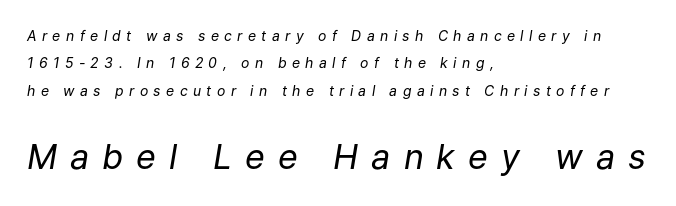
{"italic": "yes", "lean": "right", "slant_degrees": 9, "bold": "no", "weight": "regular", "width": "normal", "stroke_contrast": "low", "x_height": "medium", "monospaced": "no", "underline": "no", "align": "left", "line_spacing": "loose", "line_spacing_ratio": 1.95, "letter_spacing": "wide", "letter_spacing_em": 0.38, "larger_block": "second", "size_ratio": 2.43, "glyph_px": 34}
